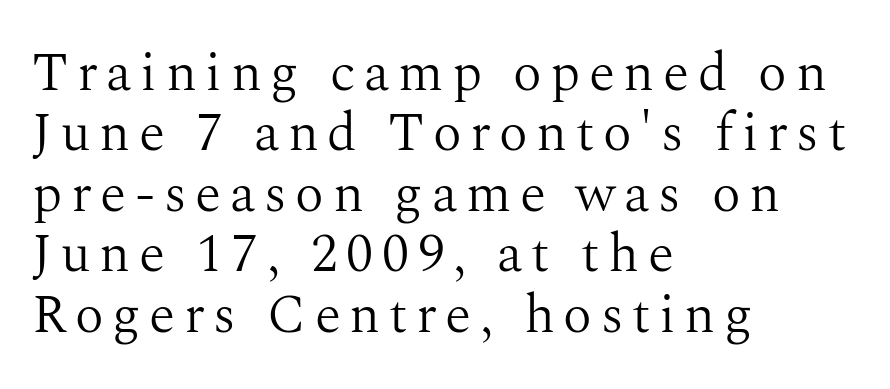
Q: Is the text bold? A: No.
Q: Is the text italic (slanted)? A: No, it is upright.
Q: Is the typeface a serif or a sans-serif typeface? A: Serif.
Q: Is the text underlined? A: No.
Q: How is the paragraph aligned? A: Left-aligned.
Q: Is the spacing between lines tight, normal or loose? A: Tight.
Q: Width (condensed, normal, or wide)? A: Normal.
Q: Stroke contrast? A: Medium.
Q: x-height? A: Medium.
Q: Monospaced? A: No.
